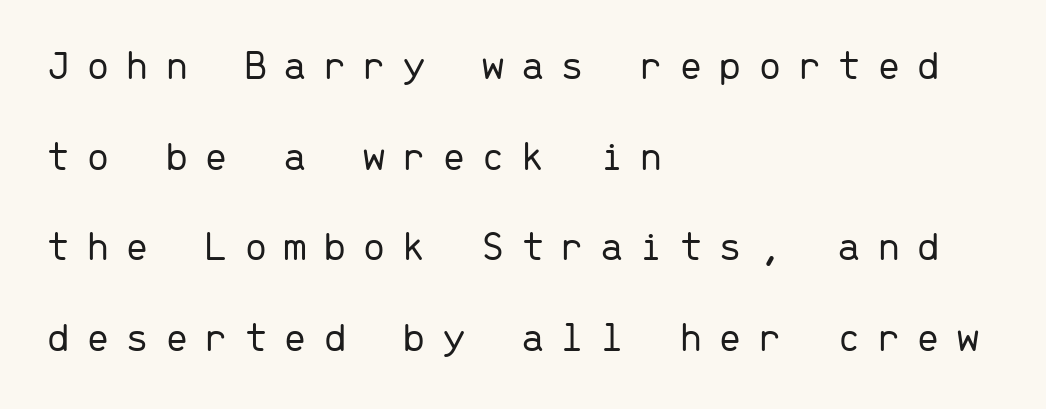
Q: Is the text bold? A: No.
Q: Is the text italic (slanted)? A: No, it is upright.
Q: Is the typeface a serif or a sans-serif typeface? A: Sans-serif.
Q: Is the text underlined? A: No.
Q: How is the paragraph aligned? A: Left-aligned.
Q: Is the spacing between letters normal or unusually wide? A: Unusually wide.
Q: Is the spacing between lines tight, normal or loose? A: Loose.
Q: Width (condensed, normal, or wide)? A: Normal.
Q: Stroke contrast? A: Low.
Q: x-height? A: Medium.
Q: Monospaced? A: Yes.
